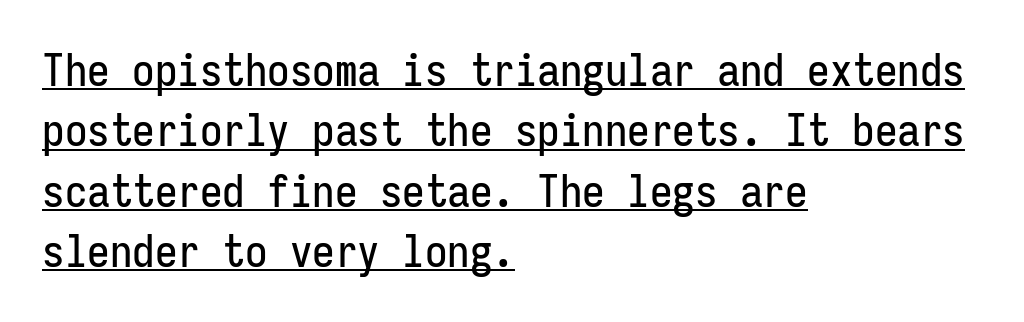
Alignment: flush left. The rendering uses a moderate line-height, typical for paragraphs. The typography opts for an upright posture over an oblique one. Letterform terminals end flat and unadorned throughout the passage.
